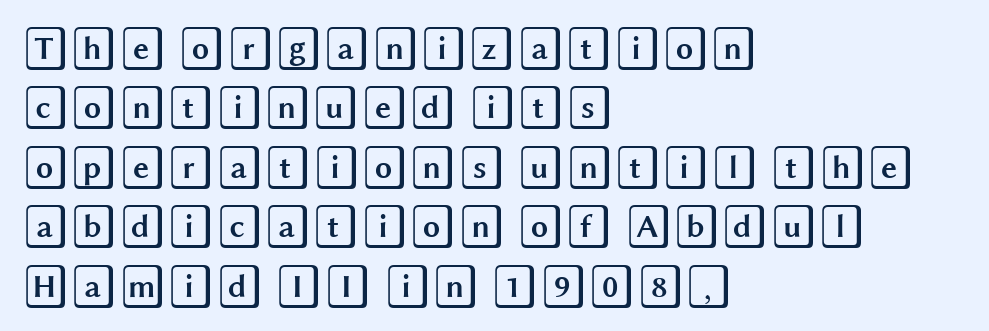
Q: Is the text italic (slanted)? A: No, it is upright.
Q: Is the text underlined? A: No.
Q: How is the paragraph aligned? A: Left-aligned.
Q: Is the spacing between letters normal or unusually wide? A: Normal.
Q: Is the spacing between lines tight, normal or loose? A: Normal.
Q: Width (condensed, normal, or wide)? A: Wide.
Q: x-height? A: Large.
